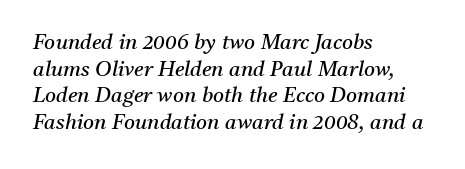
The image shows 21 px text type, italic (leaning right); set left-aligned, normal line spacing (1.27x), normal letter spacing, not underlined.
